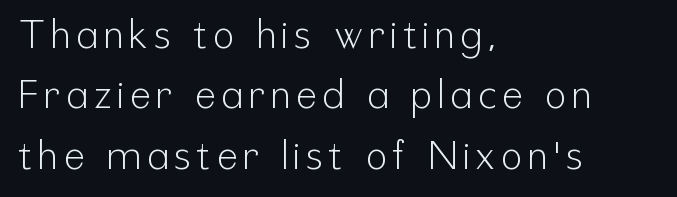
Regarding serifs, this sample does without them. Check the space under the baseline: it is left empty. No chunkiness to these letters — they're not bold. Is there much room between lines? A standard amount, neither cramped nor airy.
